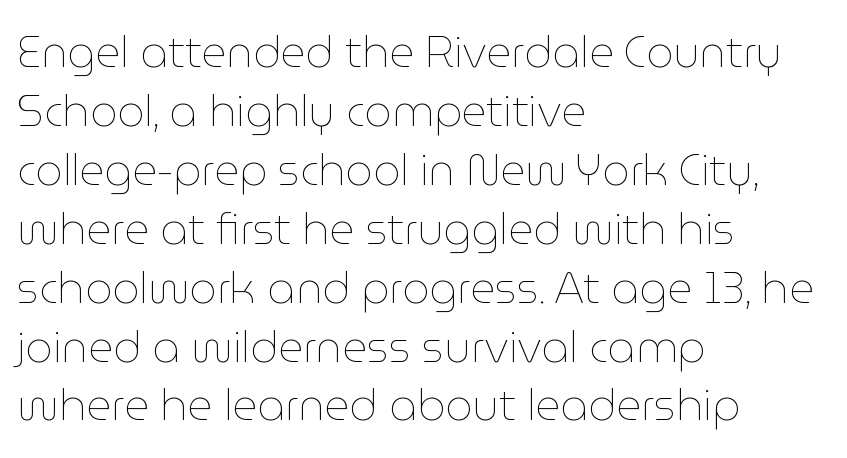
Q: Is the text bold? A: No.
Q: Is the text italic (slanted)? A: No, it is upright.
Q: Is the text underlined? A: No.
Q: How is the paragraph aligned? A: Left-aligned.
Q: Is the spacing between letters normal or unusually wide? A: Normal.
Q: Is the spacing between lines tight, normal or loose? A: Normal.
Q: Width (condensed, normal, or wide)? A: Normal.
Q: Stroke contrast? A: Low.
Q: x-height? A: Medium.
Q: Monospaced? A: No.
